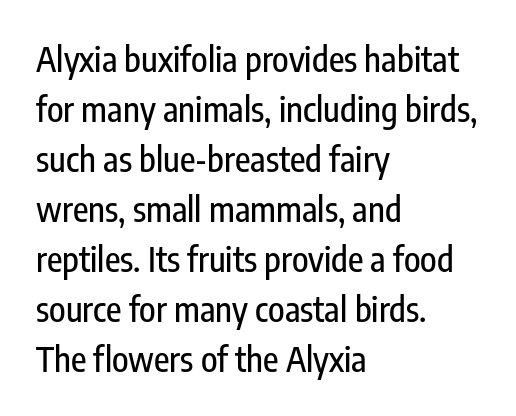
The image shows 34 px condensed sans-serif type, upright; set left-aligned, normal line spacing (1.47x), normal letter spacing, not underlined; low stroke contrast and a medium x-height.
